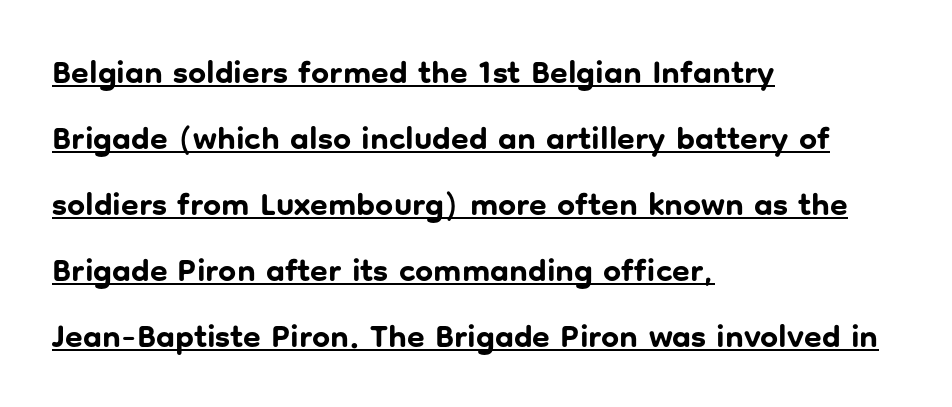
Q: Is the text bold? A: Yes.
Q: Is the text italic (slanted)? A: No, it is upright.
Q: Is the typeface a serif or a sans-serif typeface? A: Sans-serif.
Q: Is the text underlined? A: Yes.
Q: How is the paragraph aligned? A: Left-aligned.
Q: Is the spacing between letters normal or unusually wide? A: Normal.
Q: Is the spacing between lines tight, normal or loose? A: Loose.
Q: Width (condensed, normal, or wide)? A: Normal.
Q: Stroke contrast? A: Low.
Q: x-height? A: Medium.
Q: Monospaced? A: No.
